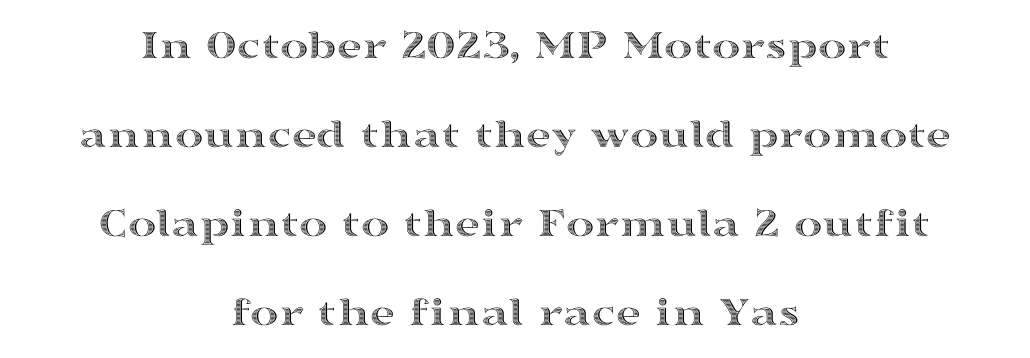
Q: Is the text italic (slanted)? A: No, it is upright.
Q: Is the text underlined? A: No.
Q: How is the paragraph aligned? A: Centered.
Q: Is the spacing between letters normal or unusually wide? A: Normal.
Q: Is the spacing between lines tight, normal or loose? A: Loose.
Q: Width (condensed, normal, or wide)? A: Wide.
Q: x-height? A: Medium.
Q: Monospaced? A: No.
